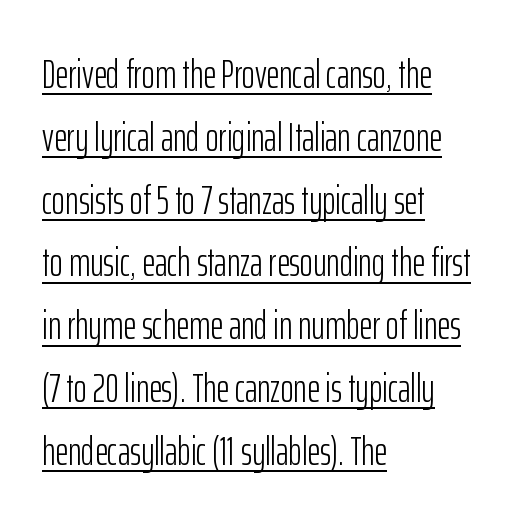
{"serif": "no", "italic": "no", "bold": "no", "weight": "light", "width": "condensed", "stroke_contrast": "low", "x_height": "medium", "monospaced": "no", "underline": "yes", "align": "left", "line_spacing": "normal", "line_spacing_ratio": 1.57, "letter_spacing": "normal", "letter_spacing_em": 0.0, "glyph_px": 40}
